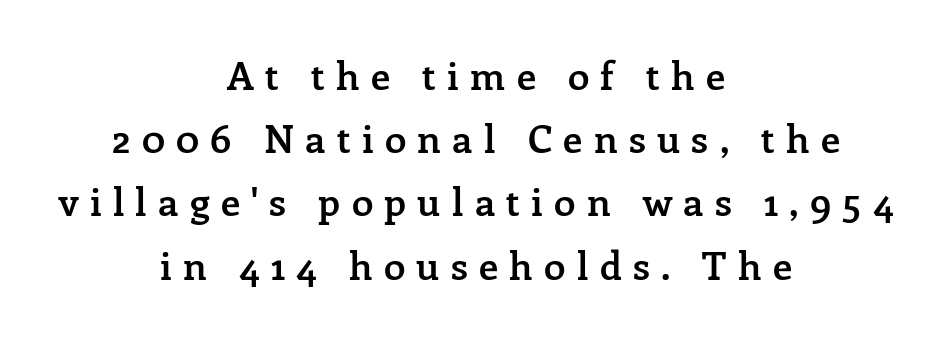
Q: Is the text bold? A: Semi-bold.
Q: Is the text italic (slanted)? A: No, it is upright.
Q: Is the typeface a serif or a sans-serif typeface? A: Serif.
Q: Is the text underlined? A: No.
Q: How is the paragraph aligned? A: Centered.
Q: Is the spacing between letters normal or unusually wide? A: Unusually wide.
Q: Is the spacing between lines tight, normal or loose? A: Normal.
Q: Width (condensed, normal, or wide)? A: Normal.
Q: Stroke contrast? A: Low.
Q: x-height? A: Medium.
Q: Monospaced? A: No.
